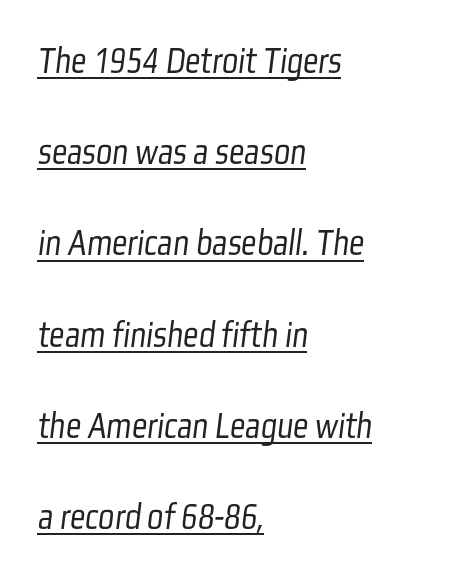
The lines are quadded left. Students, observe the line beneath the letters — that is underlining. The passage shown is not bold in any degree. Serif or sans? Sans — the stroke terminals are bare. Whoever set this chose breathing room over compactness in the vertical rhythm. Note the varied advance widths — an 'i' is clearly narrower than an 'm'.
